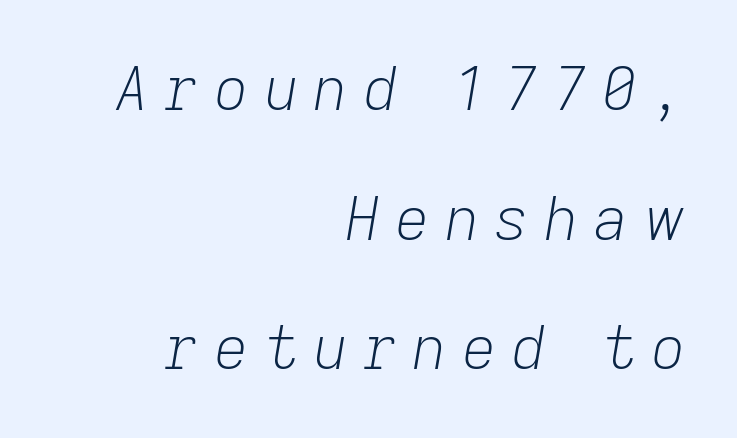
{"italic": "yes", "lean": "right", "slant_degrees": 9, "bold": "no", "weight": "light", "width": "normal", "stroke_contrast": "low", "x_height": "medium", "monospaced": "no", "underline": "no", "align": "right", "line_spacing": "loose", "line_spacing_ratio": 2.16, "letter_spacing": "wide", "letter_spacing_em": 0.25, "glyph_px": 60}
